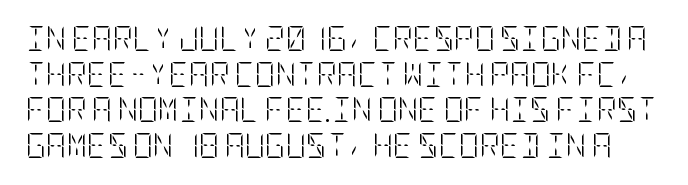
The image shows 25 px text type, upright; set normal line spacing (1.43x), normal letter spacing, not underlined.
